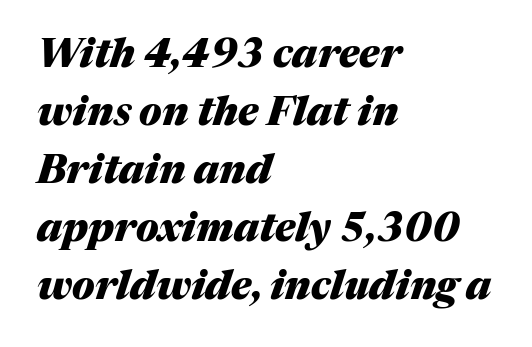
{"italic": "yes", "lean": "right", "slant_degrees": 17, "bold": "yes", "weight": "heavy", "width": "normal", "stroke_contrast": "medium", "x_height": "medium", "monospaced": "no", "underline": "no", "align": "left", "line_spacing": "normal", "line_spacing_ratio": 1.45, "letter_spacing": "normal", "letter_spacing_em": 0.0, "glyph_px": 40}
